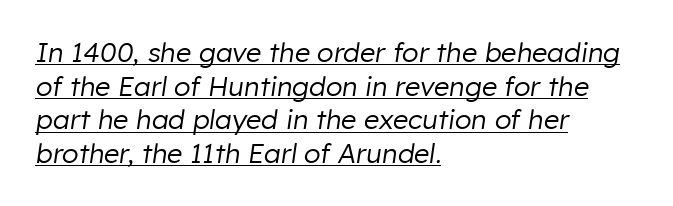
The image shows 27 px text type, italic (leaning right); set left-aligned, normal line spacing (1.25x), normal letter spacing, underlined.
